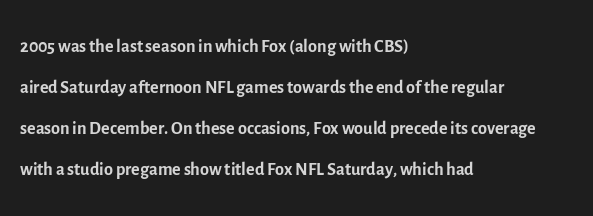
The image shows 26 px text type, upright; set left-aligned, normal line spacing (1.58x), normal letter spacing, not underlined.
